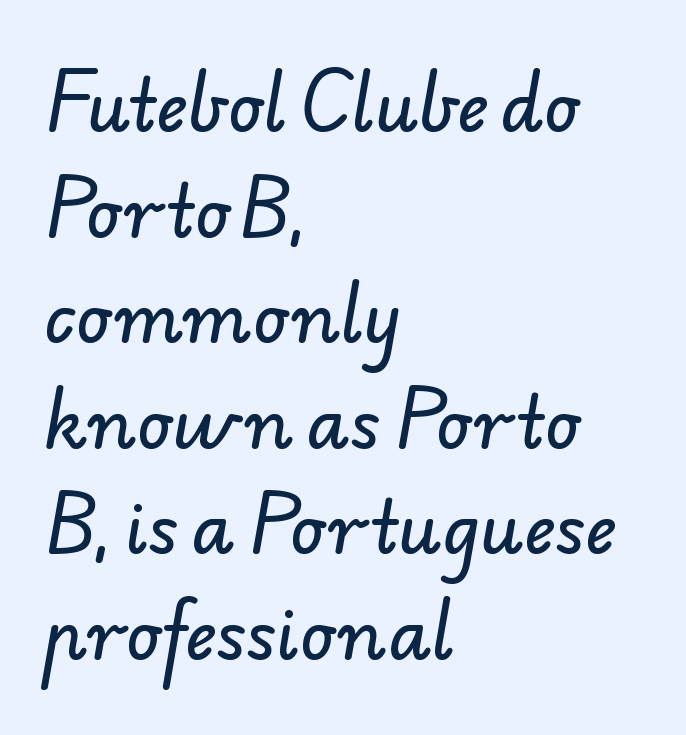
The image shows 69 px sans-serif type; set left-aligned, normal line spacing (1.53x), normal letter spacing, not underlined; low stroke contrast and a small x-height.
